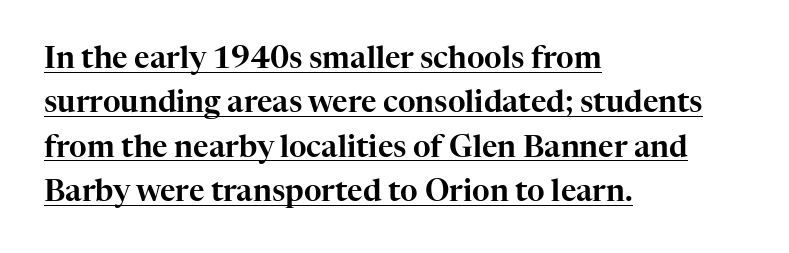
{"serif": "yes", "italic": "no", "width": "normal", "stroke_contrast": "high", "x_height": "medium", "monospaced": "no", "underline": "yes", "align": "left", "line_spacing": "normal", "line_spacing_ratio": 1.48, "letter_spacing": "normal", "letter_spacing_em": 0.0, "glyph_px": 30}
